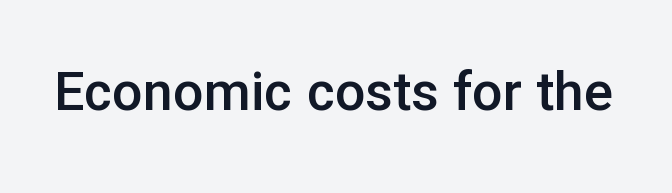
Proportional: the letters do not fall into vertical columns. How heavy is the stroke? Medium-heavy — a semibold, shy of bold. Are there feet on the stems? There aren't — it's a sans. The lettering holds an erect, upright posture throughout. Standard letterfit; no display-style spreading of the glyphs.
